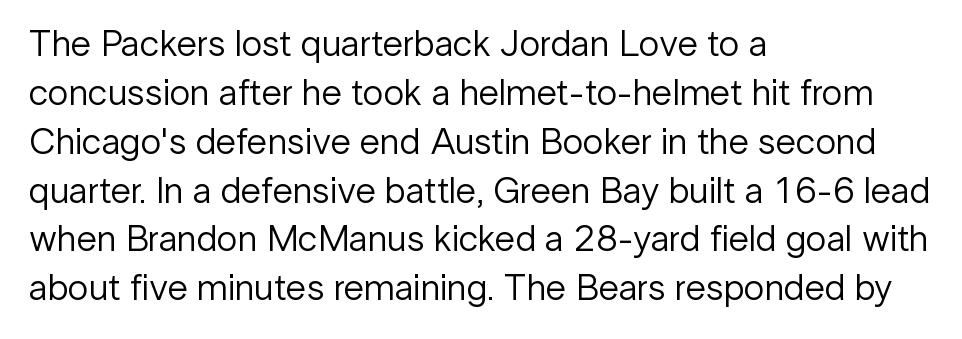
The image shows 37 px regular-weight sans-serif type, upright; set left-aligned, normal line spacing (1.32x), normal letter spacing, not underlined; low stroke contrast and a medium x-height.
